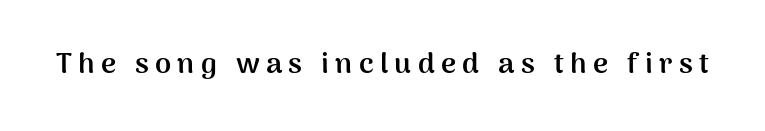
The strip under each line holds only bare page. Compared with typical body copy, the letter spacing here is much looser. These lines are rendered in a variable-pitch font. Posture: vertical. Its strokes are broad and dark, the hallmark of bold type.
